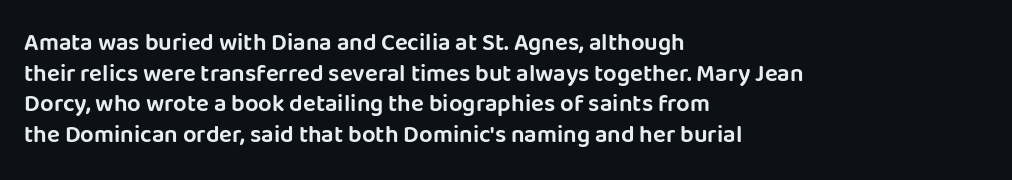
These lines stack with their left ends in a neat column. This sample uses plain, unmodified letter spacing. Rows of type keep a routine distance in the vertical direction. The glyphs are unaccompanied by any horizontal stroke below them. Vertical strokes here are truly vertical.
